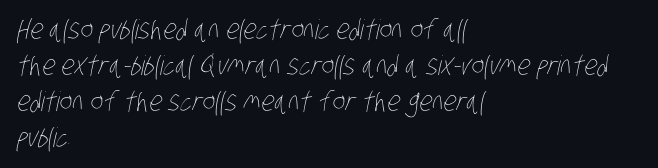
The image shows 27 px text type; set left-aligned, normal line spacing (1.33x), normal letter spacing, not underlined.
